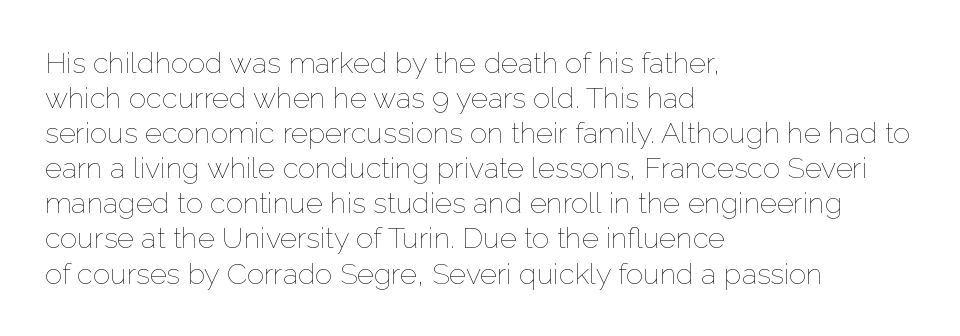
Q: Is the text bold? A: No.
Q: Is the text italic (slanted)? A: No, it is upright.
Q: Is the text underlined? A: No.
Q: How is the paragraph aligned? A: Left-aligned.
Q: Is the spacing between letters normal or unusually wide? A: Normal.
Q: Width (condensed, normal, or wide)? A: Normal.
Q: Stroke contrast? A: Low.
Q: x-height? A: Medium.
Q: Monospaced? A: No.
